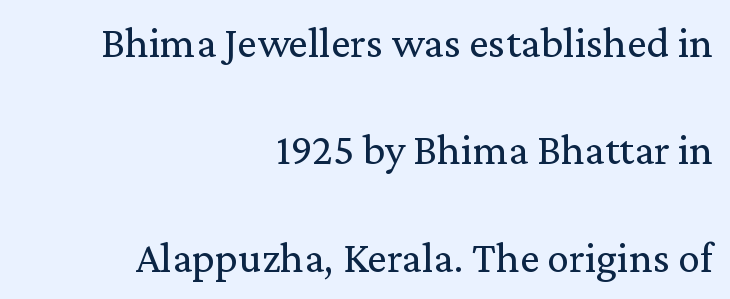
Q: Is the text bold? A: No.
Q: Is the text italic (slanted)? A: No, it is upright.
Q: Is the typeface a serif or a sans-serif typeface? A: Serif.
Q: Is the text underlined? A: No.
Q: How is the paragraph aligned? A: Right-aligned.
Q: Is the spacing between letters normal or unusually wide? A: Normal.
Q: Is the spacing between lines tight, normal or loose? A: Loose.
Q: Width (condensed, normal, or wide)? A: Normal.
Q: Stroke contrast? A: Low.
Q: x-height? A: Medium.
Q: Monospaced? A: No.
